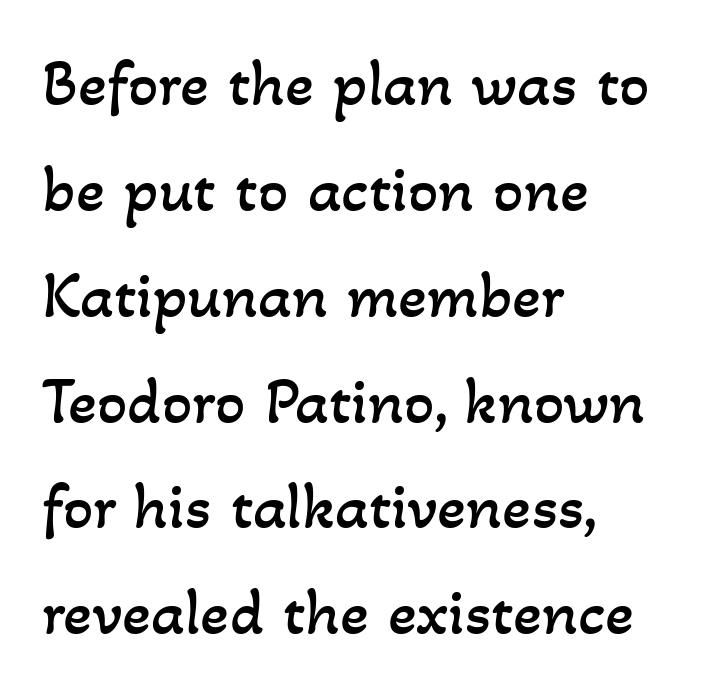
{"bold": "no", "weight": "regular", "width": "normal", "stroke_contrast": "low", "x_height": "small", "monospaced": "no", "underline": "no", "align": "left", "line_spacing": "normal", "line_spacing_ratio": 1.58, "letter_spacing": "normal", "letter_spacing_em": 0.0, "glyph_px": 67}
